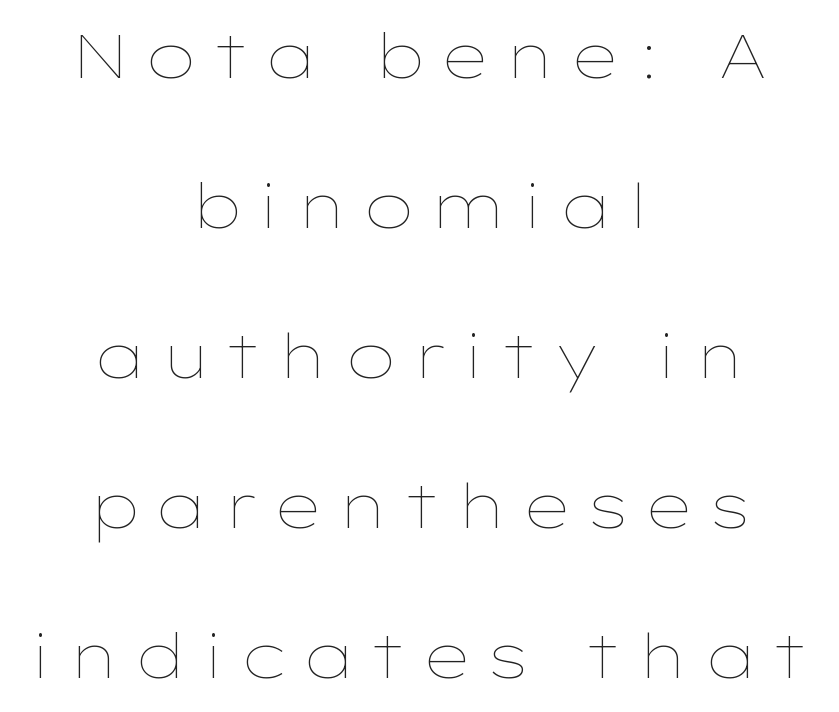
The block of text is sparse from top to bottom, with ample space between rows. Words appear elongated and porous because spacing is wide. The rag falls on both sides of this text block equally. The specimen omits any rule beneath the text block's lines.
